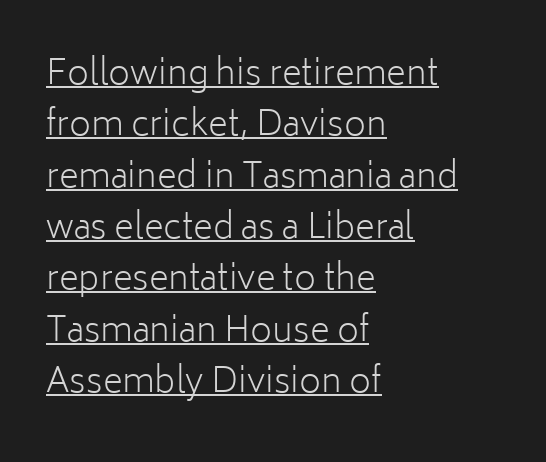
Q: Is the text bold? A: No.
Q: Is the text italic (slanted)? A: No, it is upright.
Q: Is the typeface a serif or a sans-serif typeface? A: Sans-serif.
Q: Is the text underlined? A: Yes.
Q: How is the paragraph aligned? A: Left-aligned.
Q: Is the spacing between letters normal or unusually wide? A: Normal.
Q: Is the spacing between lines tight, normal or loose? A: Normal.
Q: Width (condensed, normal, or wide)? A: Normal.
Q: Stroke contrast? A: Low.
Q: x-height? A: Medium.
Q: Monospaced? A: No.
